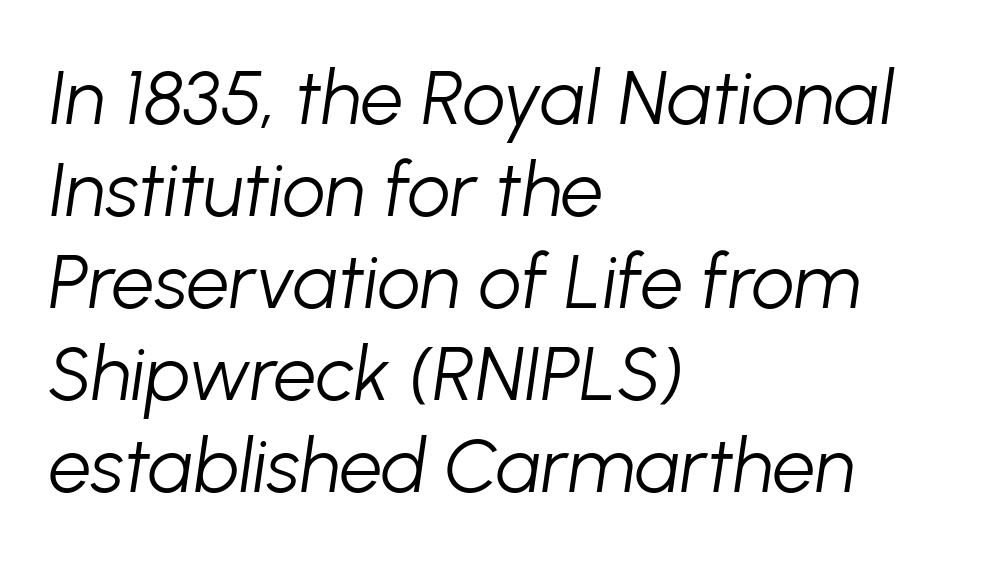
Q: Is the text bold? A: No.
Q: Is the text italic (slanted)? A: Yes, it leans right by about 8 degrees.
Q: Is the text underlined? A: No.
Q: How is the paragraph aligned? A: Left-aligned.
Q: Is the spacing between letters normal or unusually wide? A: Normal.
Q: Width (condensed, normal, or wide)? A: Normal.
Q: Stroke contrast? A: Low.
Q: x-height? A: Medium.
Q: Monospaced? A: No.
